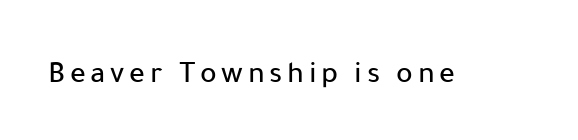
The image shows 31 px sans-serif type, upright; set not underlined; low stroke contrast and a medium x-height.
